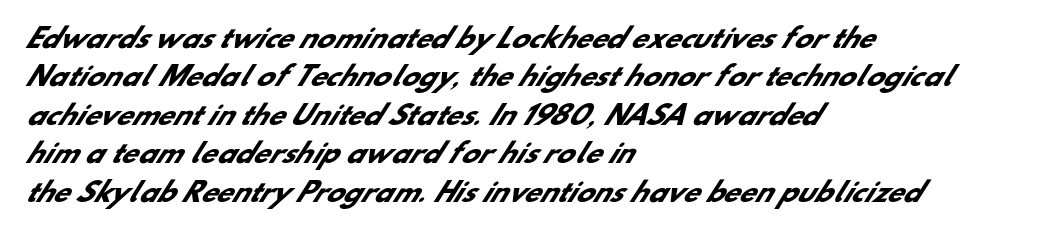
{"bold": "yes", "underline": "no", "align": "left", "line_spacing": "normal", "line_spacing_ratio": 1.48, "letter_spacing": "normal", "letter_spacing_em": 0.0, "glyph_px": 26}
